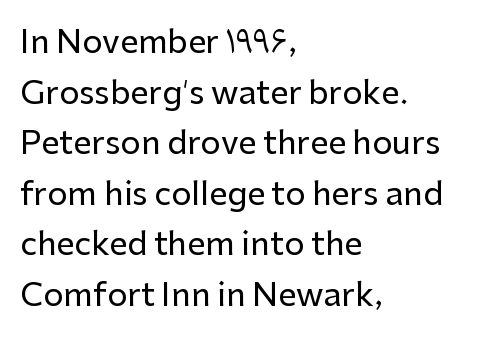
Q: Is the text italic (slanted)? A: No, it is upright.
Q: Is the typeface a serif or a sans-serif typeface? A: Sans-serif.
Q: Is the text underlined? A: No.
Q: How is the paragraph aligned? A: Left-aligned.
Q: Is the spacing between letters normal or unusually wide? A: Normal.
Q: Is the spacing between lines tight, normal or loose? A: Normal.
Q: Width (condensed, normal, or wide)? A: Normal.
Q: Stroke contrast? A: Low.
Q: x-height? A: Medium.
Q: Monospaced? A: No.
